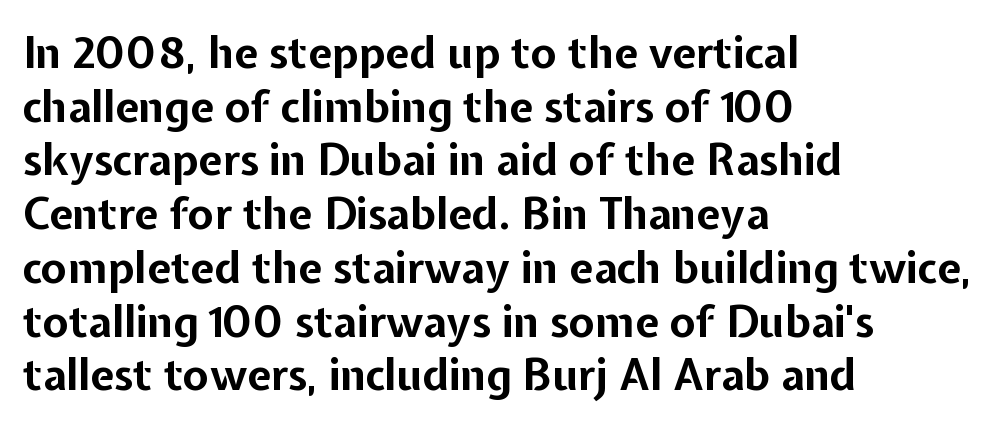
Q: Is the text bold? A: Yes.
Q: Is the text italic (slanted)? A: No, it is upright.
Q: Is the typeface a serif or a sans-serif typeface? A: Sans-serif.
Q: Is the text underlined? A: No.
Q: How is the paragraph aligned? A: Left-aligned.
Q: Is the spacing between letters normal or unusually wide? A: Normal.
Q: Is the spacing between lines tight, normal or loose? A: Normal.
Q: Width (condensed, normal, or wide)? A: Normal.
Q: Stroke contrast? A: Low.
Q: x-height? A: Medium.
Q: Monospaced? A: No.
